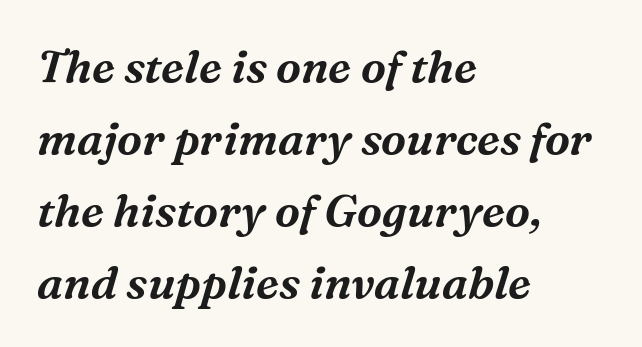
{"serif": "yes", "italic": "yes", "lean": "right", "slant_degrees": 16, "width": "normal", "stroke_contrast": "medium", "x_height": "medium", "monospaced": "no", "underline": "no", "align": "left", "line_spacing": "normal", "line_spacing_ratio": 1.6, "letter_spacing": "normal", "letter_spacing_em": 0.0, "glyph_px": 45}
